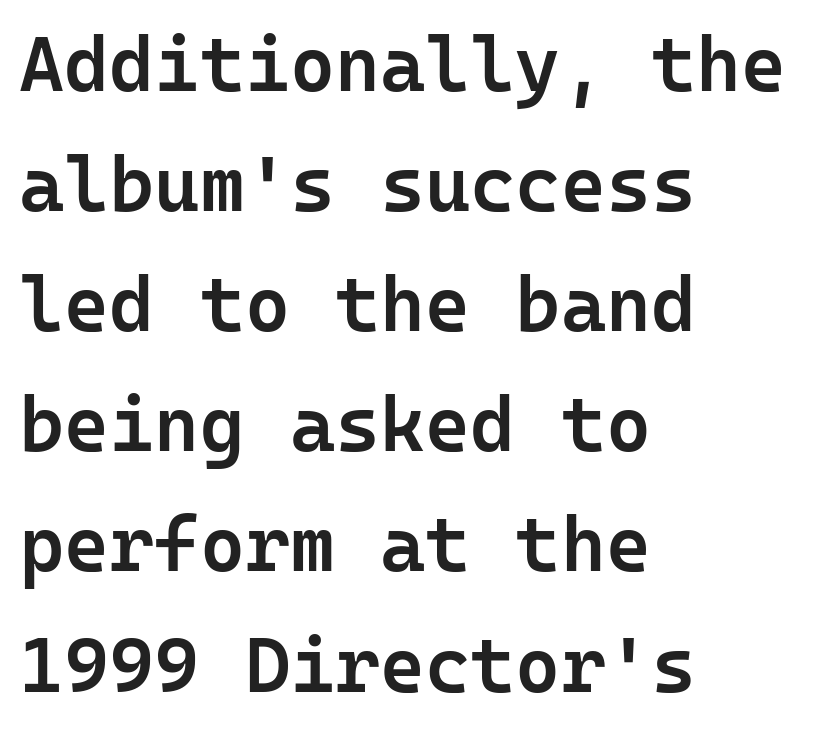
The image shows 77 px semibold sans-serif type, upright, monospaced; set left-aligned, normal line spacing (1.56x), normal letter spacing, not underlined; low stroke contrast and a medium x-height.
